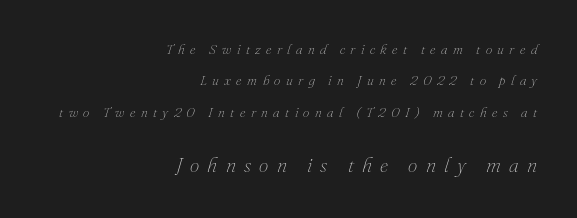
Q: Is the text bold? A: No.
Q: Is the text italic (slanted)? A: Yes, it leans right by about 16 degrees.
Q: Is the text underlined? A: No.
Q: How is the paragraph aligned? A: Right-aligned.
Q: Is the spacing between letters normal or unusually wide? A: Unusually wide.
Q: Is the spacing between lines tight, normal or loose? A: Loose.
Q: Which block of text is set in a larger size, the first (top) or the second (bottom)? A: The second (bottom) one.
